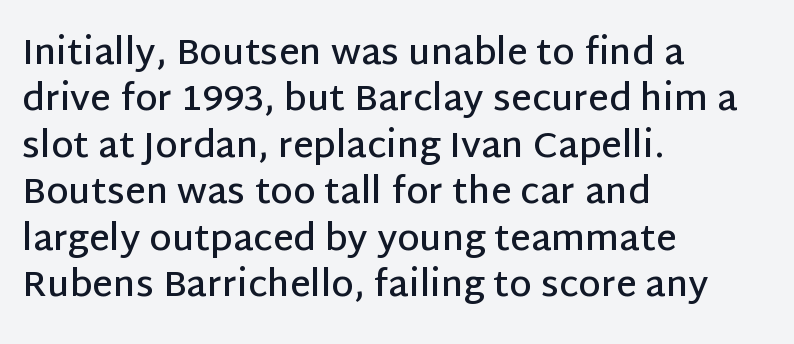
{"serif": "no", "italic": "no", "bold": "semi", "weight": "semibold", "width": "normal", "stroke_contrast": "low", "x_height": "large", "monospaced": "no", "underline": "no", "align": "left", "line_spacing": "normal", "line_spacing_ratio": 1.29, "letter_spacing": "normal", "letter_spacing_em": 0.0, "glyph_px": 36}
